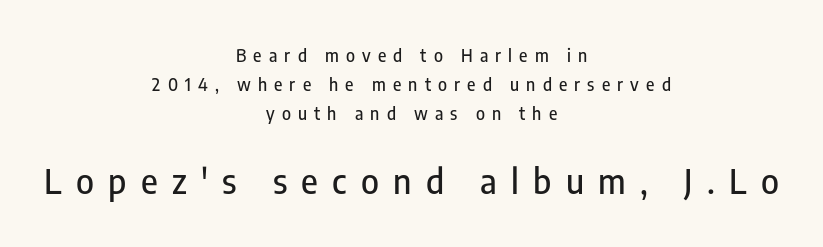
{"serif": "no", "italic": "no", "width": "condensed", "stroke_contrast": "low", "x_height": "medium", "monospaced": "no", "underline": "no", "align": "center", "line_spacing_ratio": 1.71, "letter_spacing": "wide", "letter_spacing_em": 0.42, "larger_block": "second", "size_ratio": 2.0, "glyph_px": 34}
